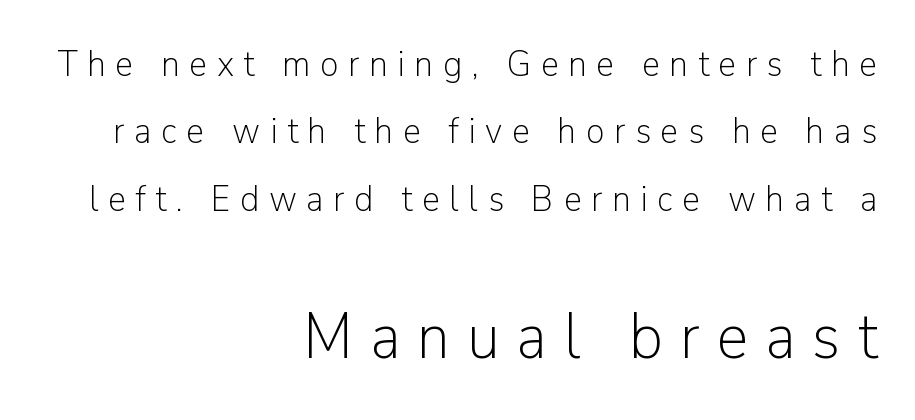
Decoration check: the copy has no underline. The later block is typeset at a bigger size than the earlier block. Each line ends at the same right margin while the left side varies. Stroke terminals: plain, sans-serif. Is this a fixed-width face? No — the glyphs have proportional, varying widths.
